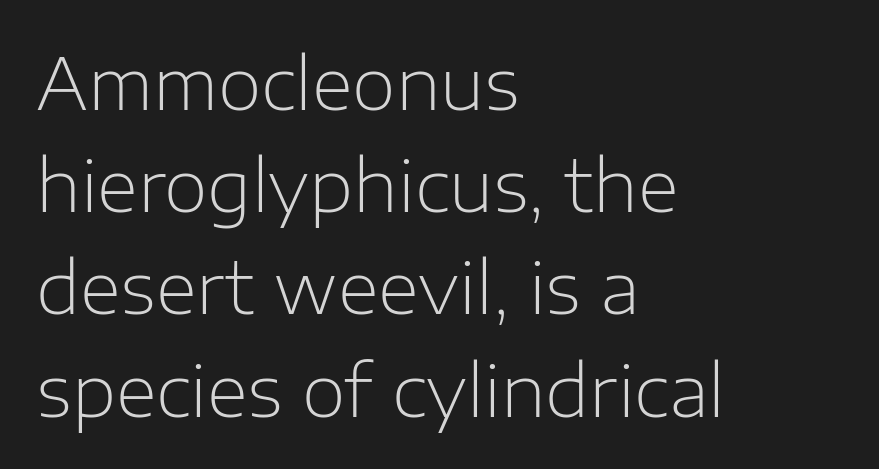
Proportional: the letters do not fall into vertical columns. Short and long lines alike share a common starting point at left. The lettering holds an erect, upright posture throughout. Counters stay open thanks to moderate or lighter strokes. To sum up the face: it is a sans, with no serifs.
